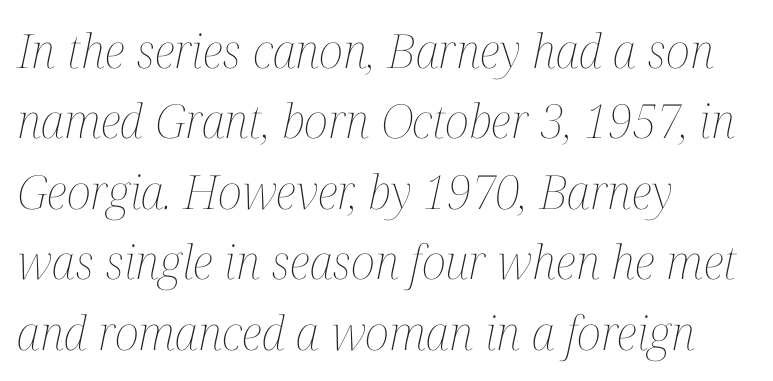
The image shows 47 px thin, condensed type, italic (leaning right); set left-aligned, normal line spacing (1.5x), normal letter spacing, not underlined; medium stroke contrast and a medium x-height.
